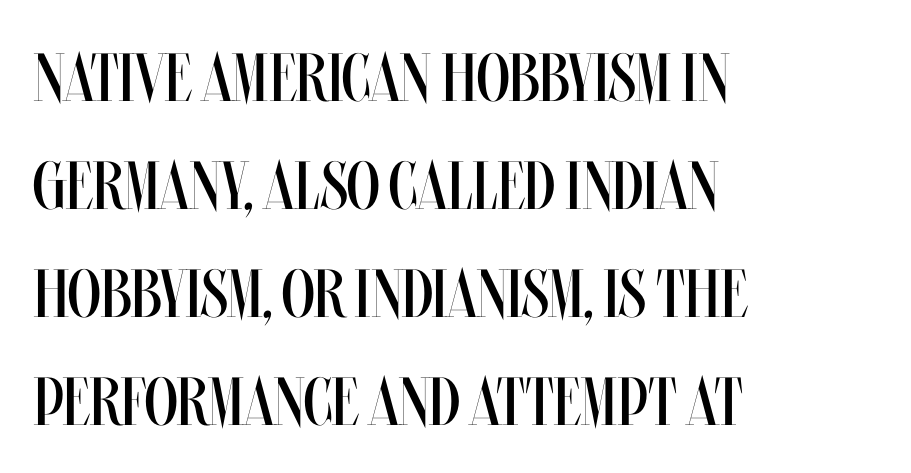
The image shows 68 px regular-weight, condensed type, upright; set left-aligned, normal line spacing (1.59x), normal letter spacing, not underlined; medium stroke contrast and a large x-height.
